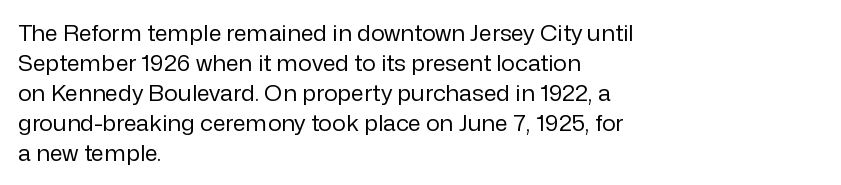
The image shows 23 px text type, upright; set left-aligned, normal line spacing (1.3x), normal letter spacing, not underlined.
